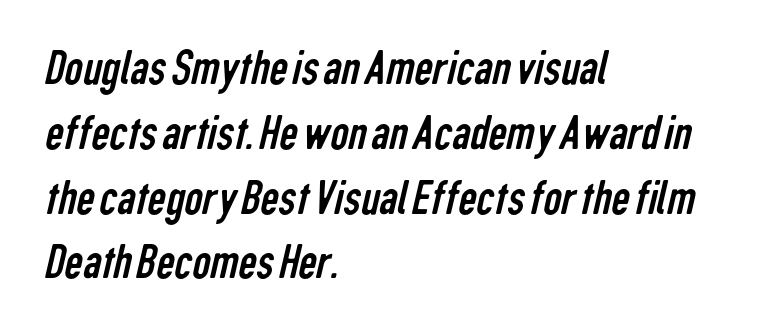
Q: Is the text bold? A: No.
Q: Is the typeface a serif or a sans-serif typeface? A: Sans-serif.
Q: Is the text underlined? A: No.
Q: How is the paragraph aligned? A: Left-aligned.
Q: Is the spacing between letters normal or unusually wide? A: Normal.
Q: Is the spacing between lines tight, normal or loose? A: Normal.
Q: Width (condensed, normal, or wide)? A: Condensed.
Q: Stroke contrast? A: Low.
Q: x-height? A: Medium.
Q: Monospaced? A: No.
